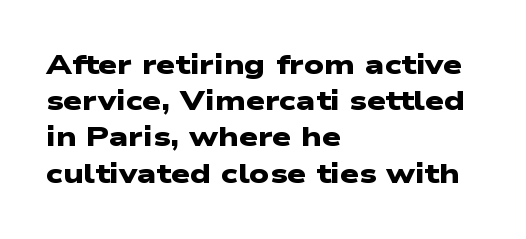
Compared with typical body copy, the letter spacing here is the same. Line beginnings align vertically; line endings do not. How would I describe the line gaps? Plain and ordinary. You'd pick this weight for a headline — it's a proper bold. The words here are not underlined.
